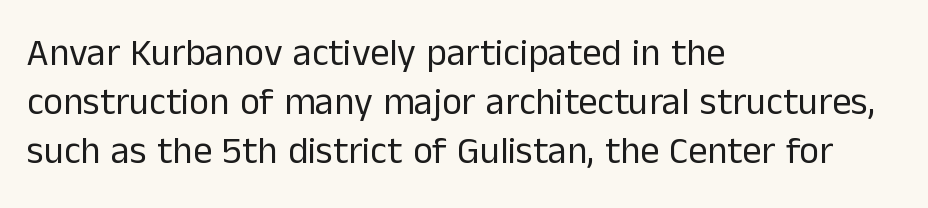
The image shows 38 px regular-weight sans-serif type, upright; set left-aligned, normal line spacing (1.29x), normal letter spacing, not underlined; low stroke contrast and a medium x-height.
